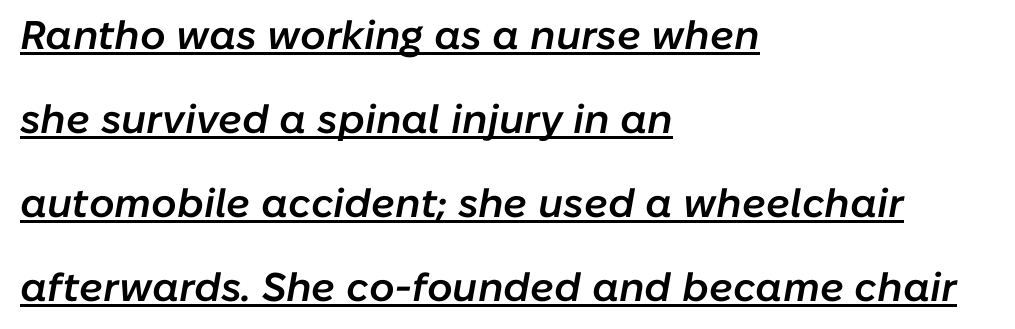
Q: Is the text bold? A: Semi-bold.
Q: Is the text italic (slanted)? A: Yes, it leans right by about 10 degrees.
Q: Is the text underlined? A: Yes.
Q: How is the paragraph aligned? A: Left-aligned.
Q: Is the spacing between letters normal or unusually wide? A: Normal.
Q: Is the spacing between lines tight, normal or loose? A: Loose.
Q: Width (condensed, normal, or wide)? A: Normal.
Q: Stroke contrast? A: Low.
Q: x-height? A: Medium.
Q: Monospaced? A: No.
